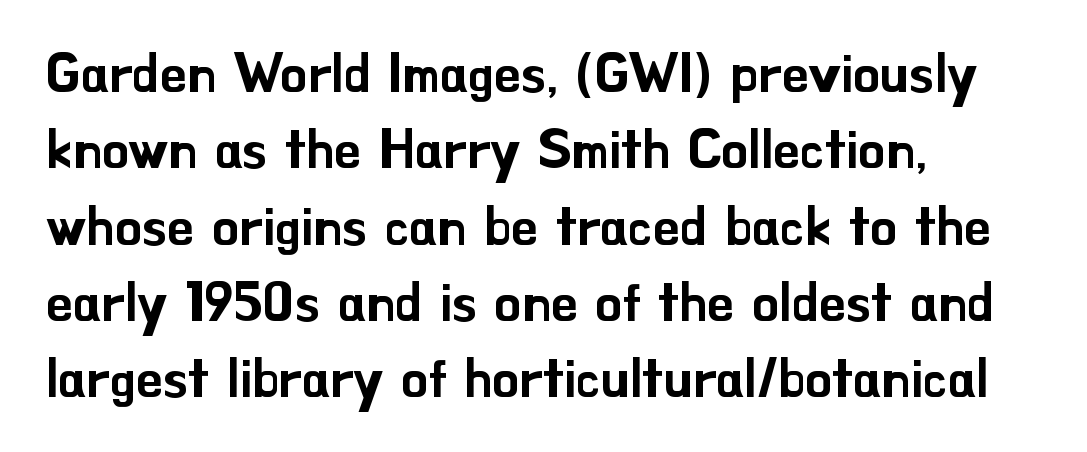
The image shows 53 px sans-serif type, upright; set left-aligned, normal line spacing (1.44x), normal letter spacing, not underlined; low stroke contrast and a small x-height.
